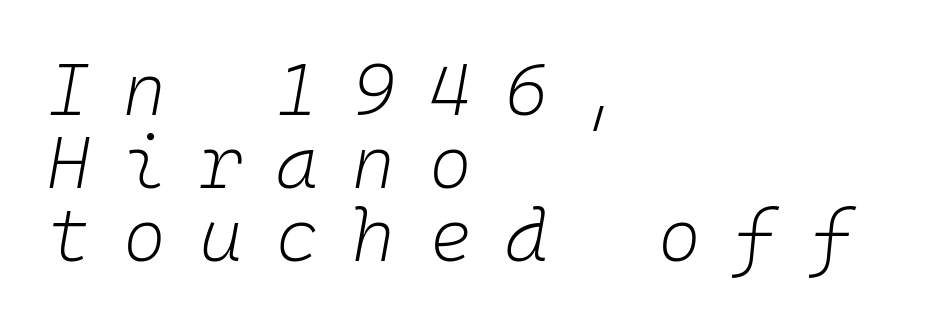
{"italic": "yes", "lean": "right", "slant_degrees": 10, "bold": "no", "weight": "light", "width": "normal", "stroke_contrast": "low", "x_height": "medium", "monospaced": "yes", "underline": "no", "align": "left", "line_spacing": "tight", "line_spacing_ratio": 1.0, "letter_spacing": "wide", "letter_spacing_em": 0.46, "glyph_px": 73}
